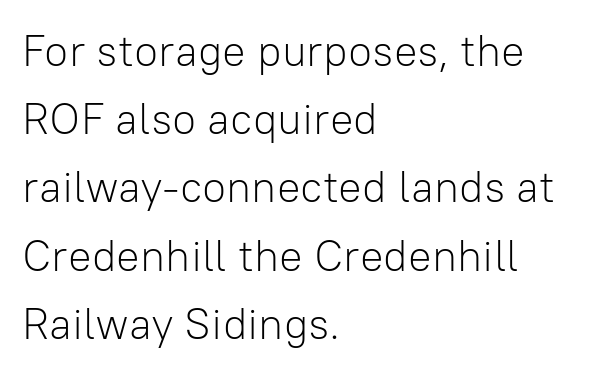
This reads as an unemphasized weight, regular at the heaviest. Posture: straight, roman, zero tilt. The face used here is proportionally spaced, like ordinary book or web type. Just letters on the line, the space beneath them empty.
